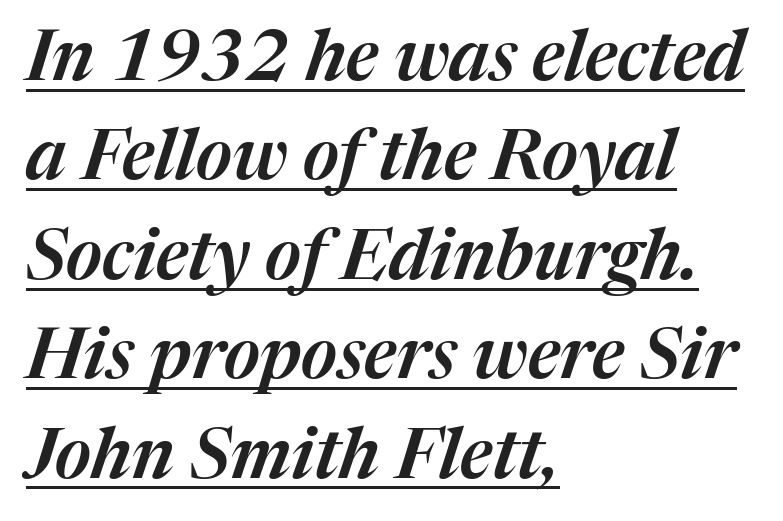
The image shows 70 px text type, italic (leaning right); set left-aligned, normal line spacing (1.42x), normal letter spacing, underlined; medium stroke contrast and a medium x-height.
